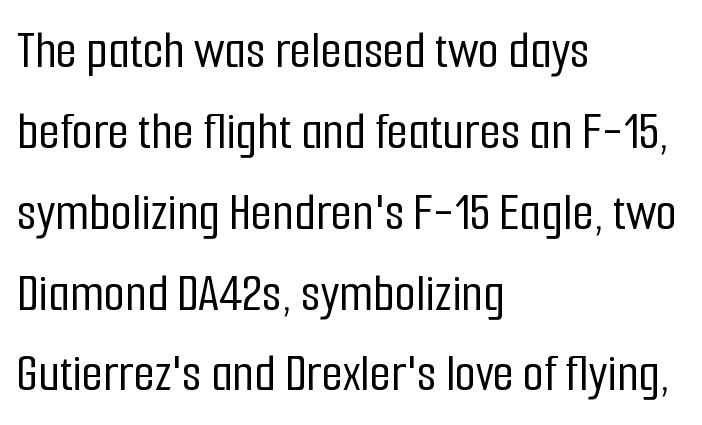
Q: Is the text italic (slanted)? A: No, it is upright.
Q: Is the typeface a serif or a sans-serif typeface? A: Sans-serif.
Q: Is the text underlined? A: No.
Q: How is the paragraph aligned? A: Left-aligned.
Q: Is the spacing between letters normal or unusually wide? A: Normal.
Q: Is the spacing between lines tight, normal or loose? A: Normal.
Q: Width (condensed, normal, or wide)? A: Condensed.
Q: Stroke contrast? A: Low.
Q: x-height? A: Medium.
Q: Monospaced? A: No.
